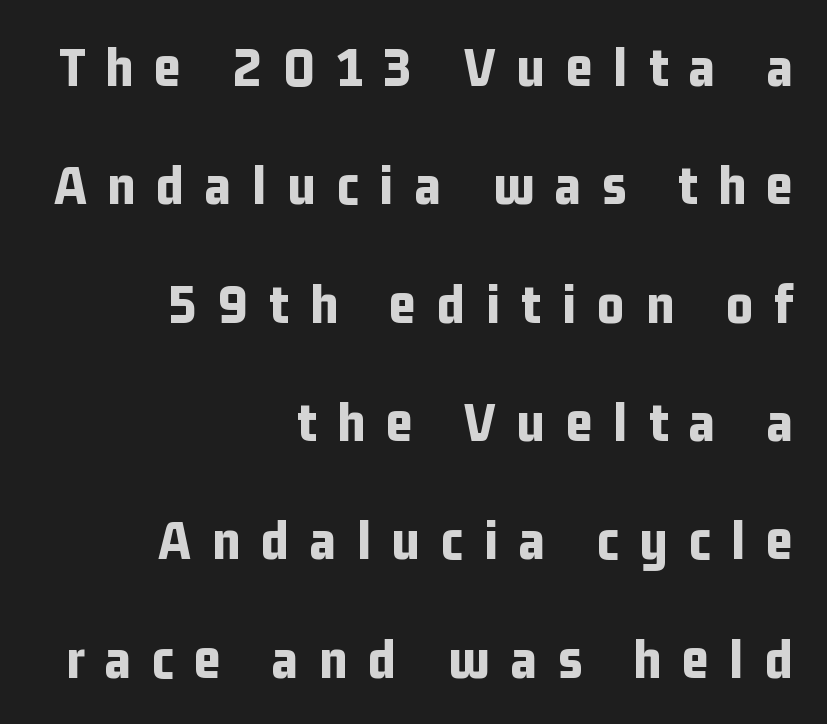
The image shows 58 px bold, condensed sans-serif type, upright; set right-aligned, loose line spacing (2.04x), unusually wide letter spacing (+0.36 em), not underlined; low stroke contrast and a medium x-height.
